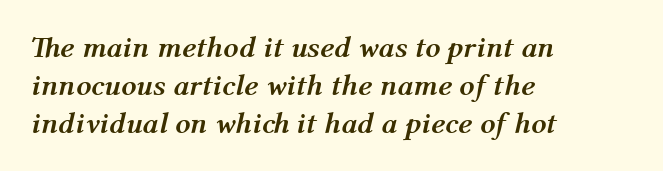
Q: Is the text bold? A: Yes.
Q: Is the text italic (slanted)? A: Yes, it leans right by about 12 degrees.
Q: Is the text underlined? A: No.
Q: How is the paragraph aligned? A: Left-aligned.
Q: Is the spacing between letters normal or unusually wide? A: Normal.
Q: Is the spacing between lines tight, normal or loose? A: Normal.
Q: Width (condensed, normal, or wide)? A: Normal.
Q: Stroke contrast? A: Medium.
Q: x-height? A: Medium.
Q: Monospaced? A: No.
